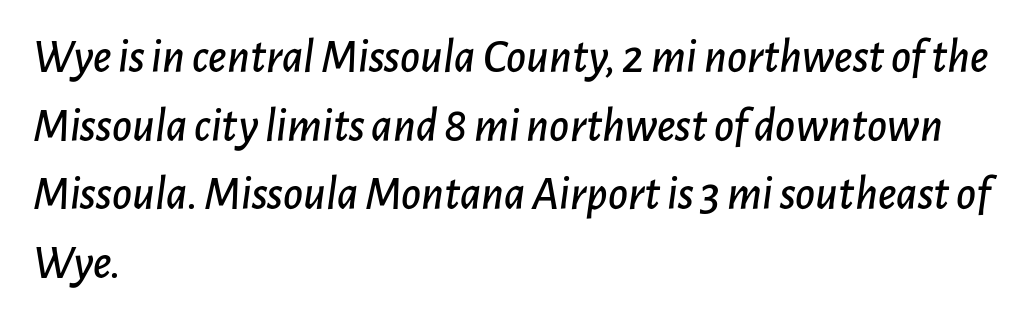
Q: Is the text italic (slanted)? A: Yes, it leans right by about 7 degrees.
Q: Is the text underlined? A: No.
Q: How is the paragraph aligned? A: Left-aligned.
Q: Is the spacing between letters normal or unusually wide? A: Normal.
Q: Is the spacing between lines tight, normal or loose? A: Normal.
Q: Width (condensed, normal, or wide)? A: Normal.
Q: Stroke contrast? A: Low.
Q: x-height? A: Medium.
Q: Monospaced? A: No.
